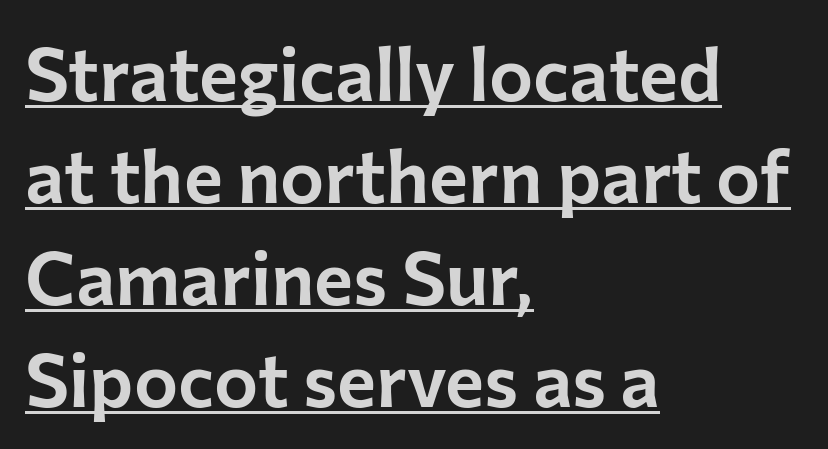
The image shows 74 px sans-serif type, upright; set left-aligned, normal line spacing (1.38x), normal letter spacing, underlined; low stroke contrast and a medium x-height.
